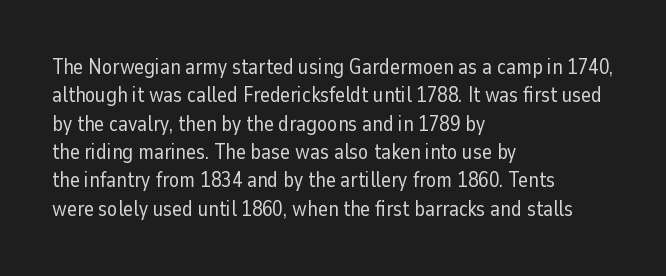
Evenly set lines give the paragraph a standard silhouette. Students, note that the glyphs here touch the page at normal intervals. In terms of posture, this sample is upright. Typeset ragged right — the left edge is the straight one.
